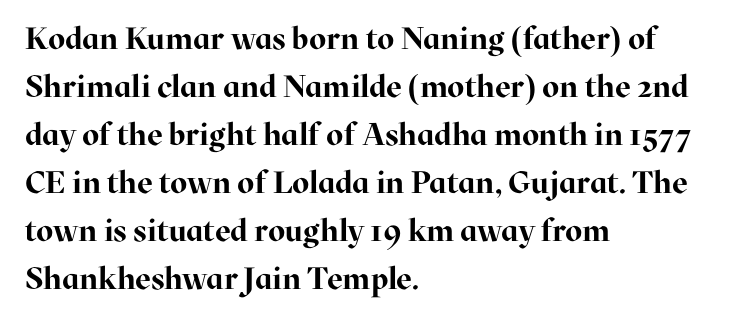
Q: Is the text bold? A: Yes.
Q: Is the text italic (slanted)? A: No, it is upright.
Q: Is the typeface a serif or a sans-serif typeface? A: Serif.
Q: Is the text underlined? A: No.
Q: How is the paragraph aligned? A: Left-aligned.
Q: Is the spacing between letters normal or unusually wide? A: Normal.
Q: Is the spacing between lines tight, normal or loose? A: Normal.
Q: Width (condensed, normal, or wide)? A: Normal.
Q: Stroke contrast? A: High.
Q: x-height? A: Medium.
Q: Monospaced? A: No.
